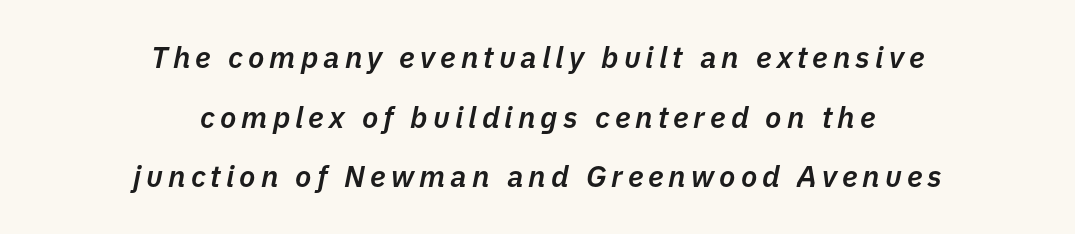
The image shows 30 px semibold type, italic (leaning right); set centered, loose line spacing (1.99x), not underlined; low stroke contrast and a medium x-height.
